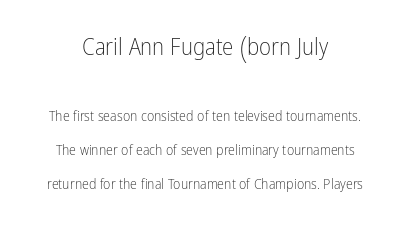
There is no visible air inserted between adjacent glyphs. Anything drawn beneath the words? Only blank space. If you measured baseline to baseline, you'd find a long distance. Which of the two is more prominent by size? The first, at the top. On a weight scale, this lands at 450 or below.
